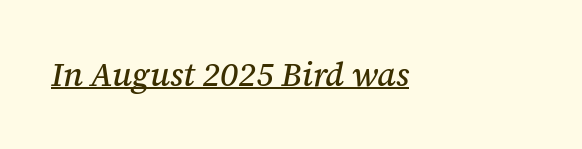
Q: Is the text italic (slanted)? A: Yes, it leans right by about 12 degrees.
Q: Is the typeface a serif or a sans-serif typeface? A: Serif.
Q: Is the text underlined? A: Yes.
Q: How is the paragraph aligned? A: Left-aligned.
Q: Is the spacing between letters normal or unusually wide? A: Normal.
Q: Width (condensed, normal, or wide)? A: Normal.
Q: Stroke contrast? A: Medium.
Q: x-height? A: Medium.
Q: Monospaced? A: No.
